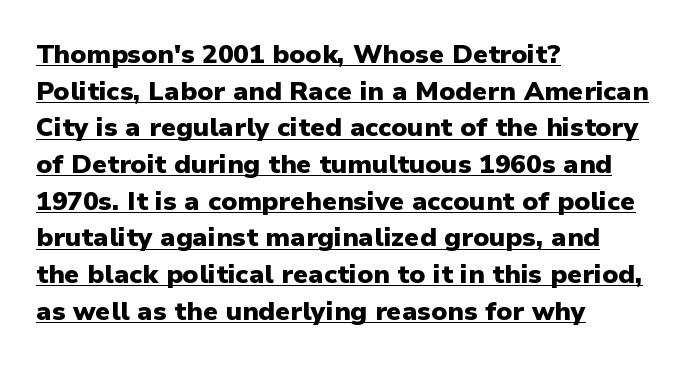
{"italic": "no", "bold": "yes", "underline": "yes", "align": "left", "line_spacing": "normal", "line_spacing_ratio": 1.41, "letter_spacing": "normal", "letter_spacing_em": 0.0, "glyph_px": 26}
